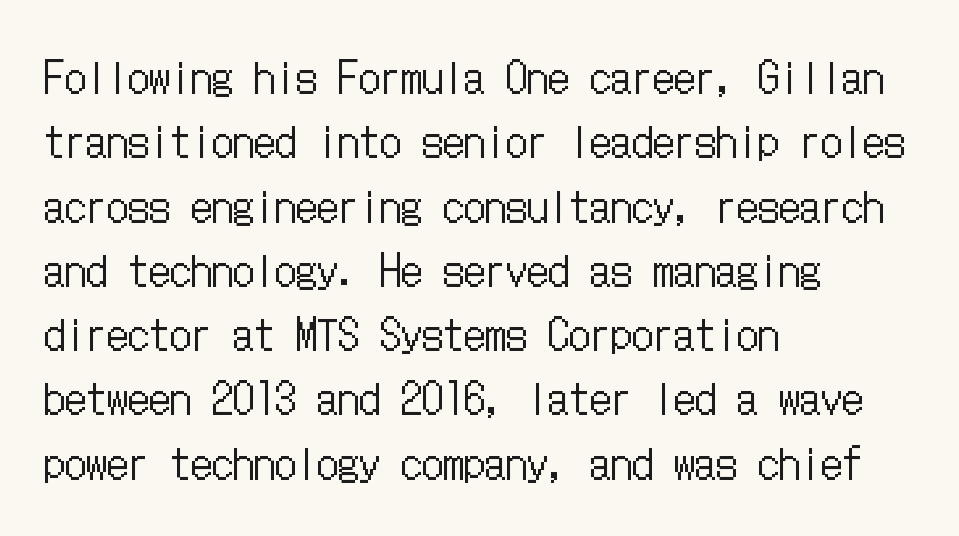
{"italic": "no", "bold": "no", "weight": "regular", "width": "condensed", "stroke_contrast": "low", "x_height": "medium", "underline": "no", "align": "left", "line_spacing": "normal", "line_spacing_ratio": 1.53, "letter_spacing": "normal", "letter_spacing_em": 0.0, "glyph_px": 42}
